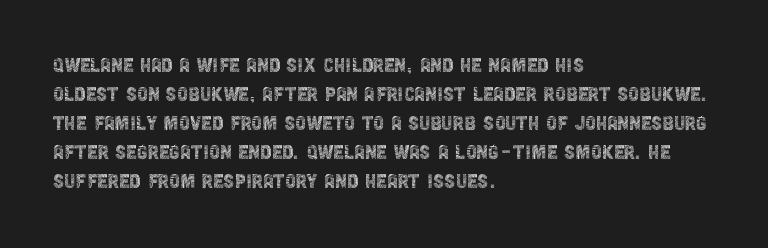
{"italic": "no", "bold": "no", "underline": "no", "align": "left", "line_spacing_ratio": 1.21, "letter_spacing": "normal", "letter_spacing_em": 0.0, "glyph_px": 24}
